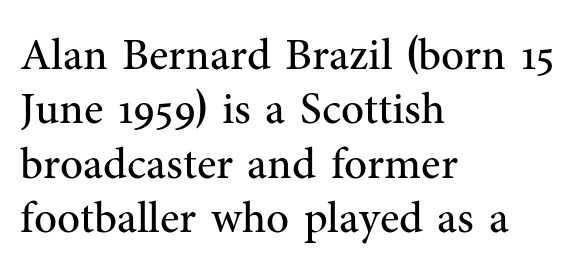
Q: Is the text bold? A: No.
Q: Is the text italic (slanted)? A: No, it is upright.
Q: Is the typeface a serif or a sans-serif typeface? A: Serif.
Q: Is the text underlined? A: No.
Q: How is the paragraph aligned? A: Left-aligned.
Q: Is the spacing between letters normal or unusually wide? A: Normal.
Q: Width (condensed, normal, or wide)? A: Normal.
Q: Stroke contrast? A: Medium.
Q: x-height? A: Medium.
Q: Monospaced? A: No.
